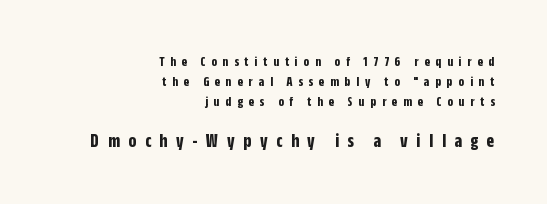
The image shows 20 px bold type, upright; set right-aligned, normal line spacing (1.42x), unusually wide letter spacing (+0.42 em), not underlined; the second (bottom) block is 1.43x larger.
